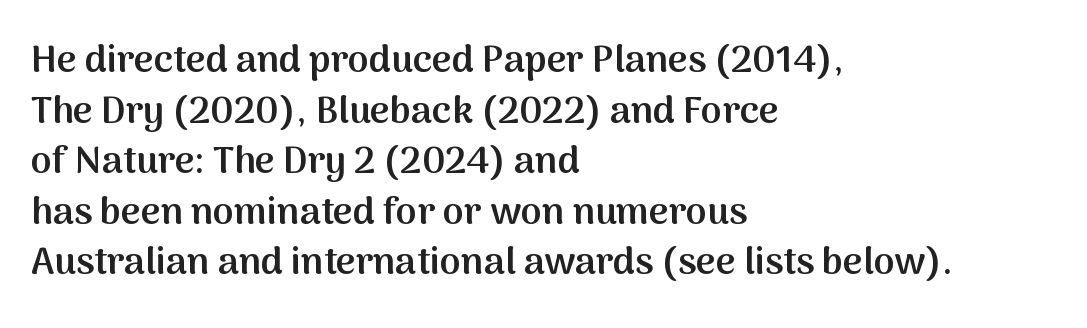
Between one letter and the next there's only the usual sliver of space. Anything drawn beneath the words? Only blank space. Visually the block forms a straight wall on the left and a jagged coastline on the right. Varying glyph widths throughout — classic text-font behaviour. The characters display no serif detailing; their extremities are plain. The line-height multiplier appears to be the usual default.
